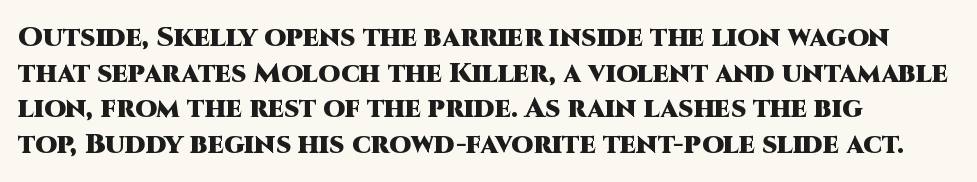
{"serif": "no", "italic": "no", "bold": "yes", "weight": "heavy", "width": "normal", "stroke_contrast": "high", "x_height": "large", "monospaced": "no", "underline": "no", "align": "left", "line_spacing": "normal", "line_spacing_ratio": 1.27, "letter_spacing": "normal", "letter_spacing_em": 0.0, "glyph_px": 28}
